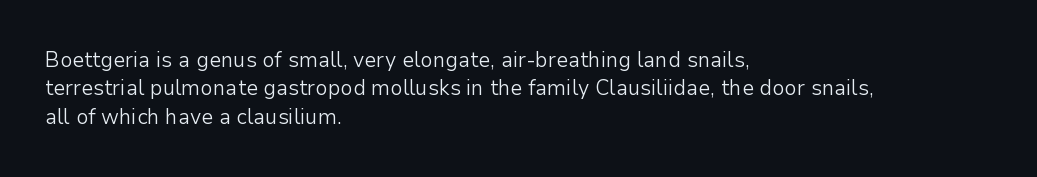
{"italic": "no", "bold": "no", "underline": "no", "align": "left", "line_spacing": "normal", "line_spacing_ratio": 1.35, "letter_spacing": "normal", "letter_spacing_em": 0.0, "glyph_px": 21}
